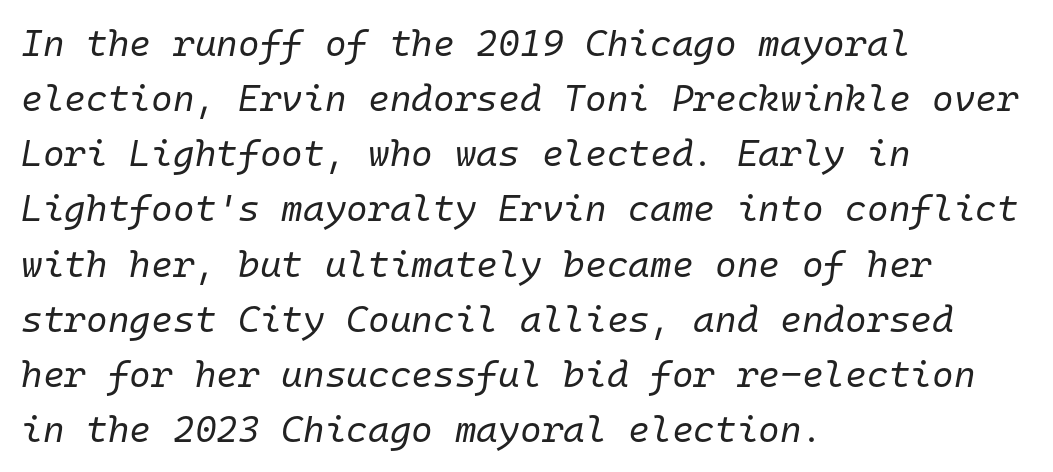
Check the space under the baseline: it is left empty. Tracking here is standard; glyphs follow each other at the usual distance. The rendering uses typewriter-style spacing with identical character cells. Stems here are at most as thick as an everyday book face.
